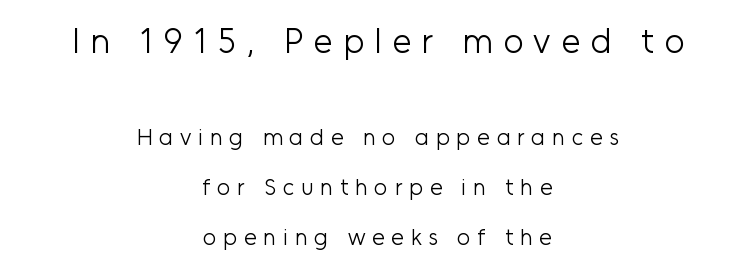
The image shows 35 px light sans-serif type, upright; set centered, loose line spacing (2.17x), unusually wide letter spacing (+0.29 em), not underlined; the first (top) block is 1.52x larger; low stroke contrast and a medium x-height.
